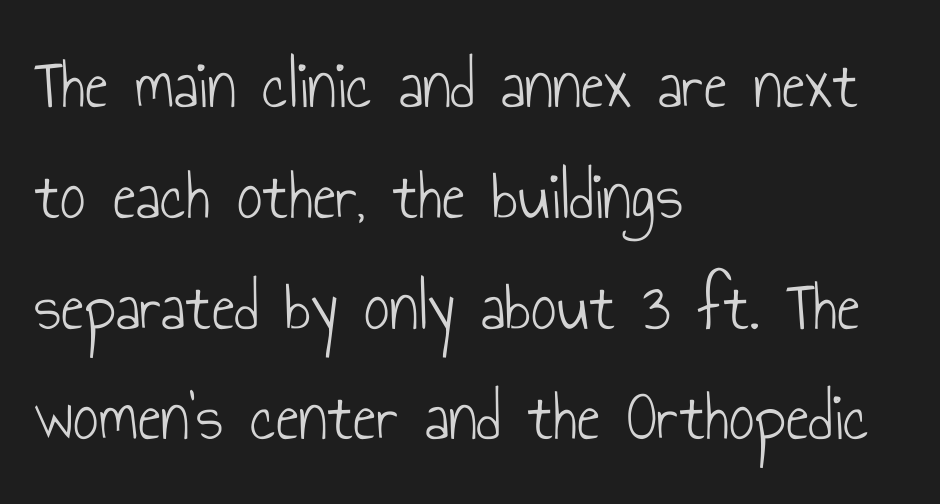
Q: Is the text bold? A: No.
Q: Is the text italic (slanted)? A: No, it is upright.
Q: Is the typeface a serif or a sans-serif typeface? A: Sans-serif.
Q: Is the text underlined? A: No.
Q: How is the paragraph aligned? A: Left-aligned.
Q: Is the spacing between letters normal or unusually wide? A: Normal.
Q: Is the spacing between lines tight, normal or loose? A: Normal.
Q: Width (condensed, normal, or wide)? A: Condensed.
Q: Stroke contrast? A: Low.
Q: x-height? A: Small.
Q: Monospaced? A: No.
